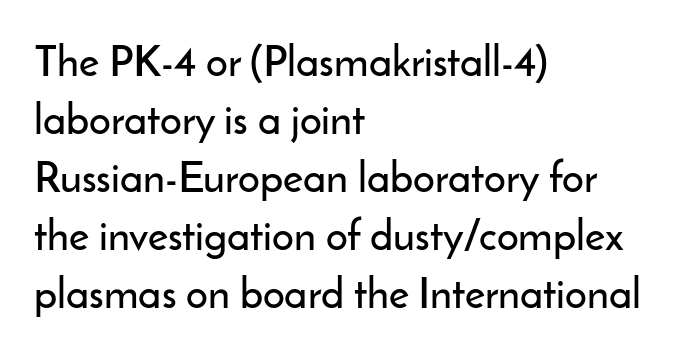
{"serif": "no", "italic": "no", "width": "normal", "stroke_contrast": "low", "x_height": "small", "monospaced": "no", "underline": "no", "align": "left", "line_spacing": "normal", "line_spacing_ratio": 1.35, "letter_spacing": "normal", "letter_spacing_em": 0.0, "glyph_px": 43}
